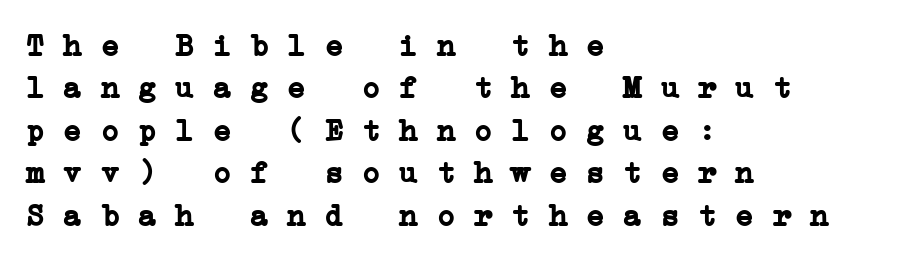
{"serif": "yes", "bold": "yes", "weight": "semibold", "width": "wide", "stroke_contrast": "low", "x_height": "medium", "monospaced": "yes", "underline": "no", "align": "left", "line_spacing": "normal", "line_spacing_ratio": 1.37, "letter_spacing": "normal", "letter_spacing_em": 0.0, "glyph_px": 31}
